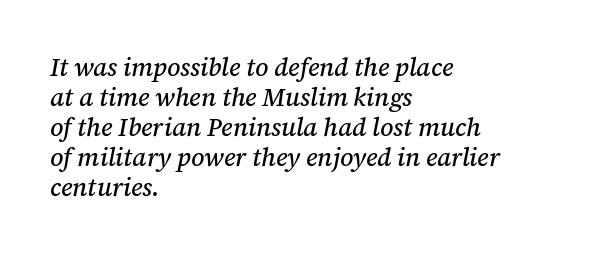
{"italic": "yes", "lean": "right", "slant_degrees": 12, "underline": "no", "align": "left", "line_spacing_ratio": 1.2, "letter_spacing": "normal", "letter_spacing_em": 0.0, "glyph_px": 25}
